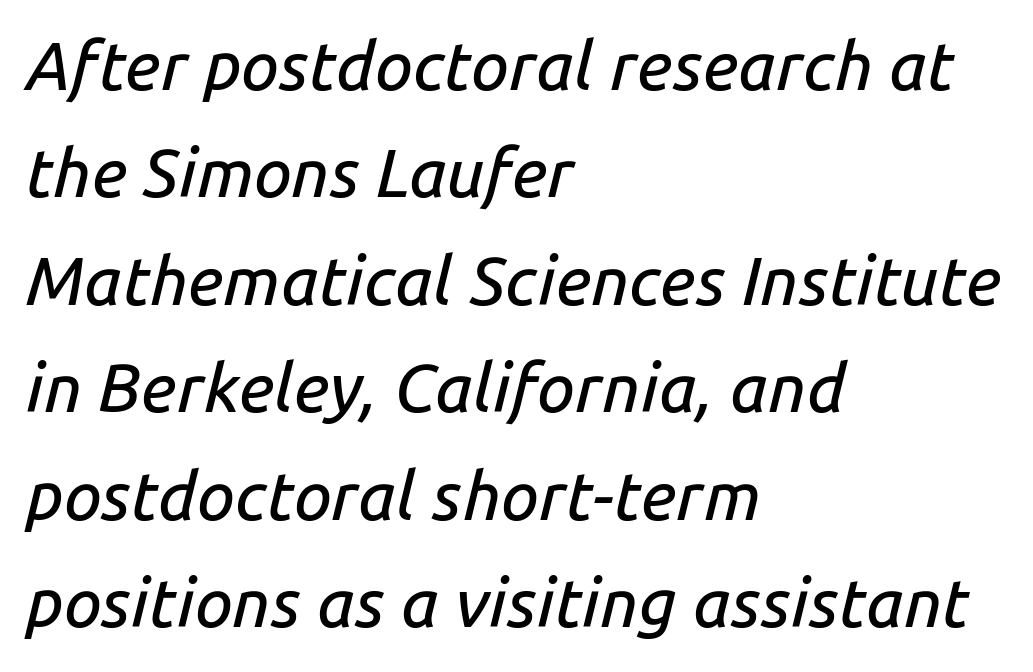
The image shows 68 px text type, italic (leaning right); set left-aligned, normal line spacing (1.58x), normal letter spacing, not underlined; low stroke contrast and a medium x-height.
